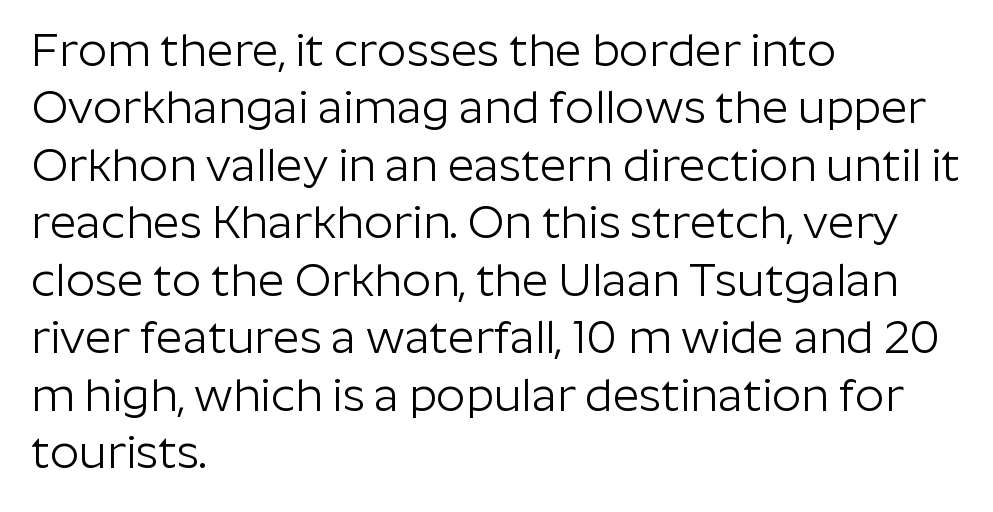
Q: Is the text bold? A: No.
Q: Is the text italic (slanted)? A: No, it is upright.
Q: Is the typeface a serif or a sans-serif typeface? A: Sans-serif.
Q: Is the text underlined? A: No.
Q: How is the paragraph aligned? A: Left-aligned.
Q: Is the spacing between letters normal or unusually wide? A: Normal.
Q: Is the spacing between lines tight, normal or loose? A: Normal.
Q: Width (condensed, normal, or wide)? A: Normal.
Q: Stroke contrast? A: Low.
Q: x-height? A: Medium.
Q: Monospaced? A: No.
